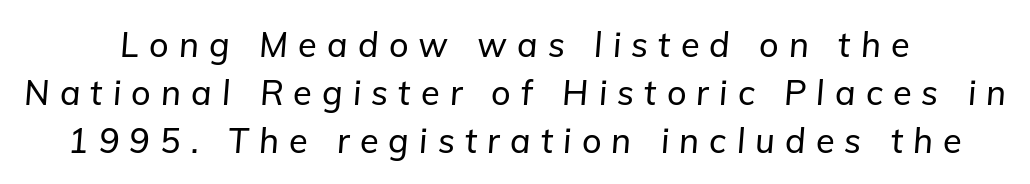
{"italic": "yes", "lean": "right", "slant_degrees": 5, "width": "normal", "stroke_contrast": "low", "x_height": "medium", "monospaced": "no", "underline": "no", "line_spacing": "normal", "line_spacing_ratio": 1.41, "letter_spacing": "wide", "letter_spacing_em": 0.3, "glyph_px": 34}
